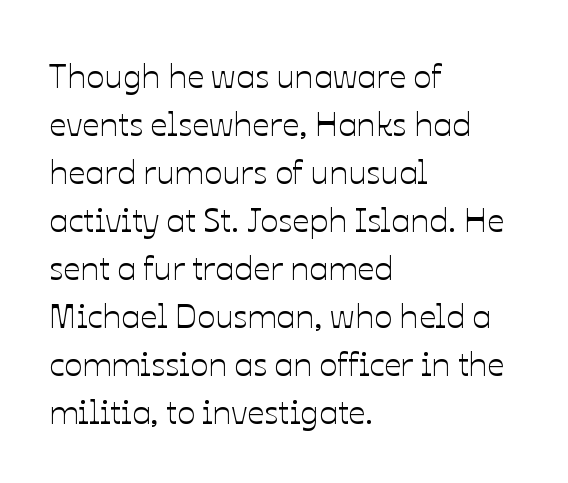
The image shows 34 px text type, upright; set left-aligned, normal line spacing (1.41x), normal letter spacing, not underlined; low stroke contrast and a medium x-height.
